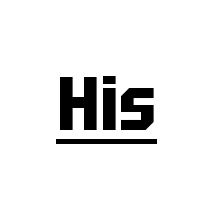
Words appear dense and cohesive because spacing is normal. The specimen reads as upright at a glance. The rendering shows plain stroke endings on the letterforms — a sans-serif design. The sample has been set heavy, in full bold.
